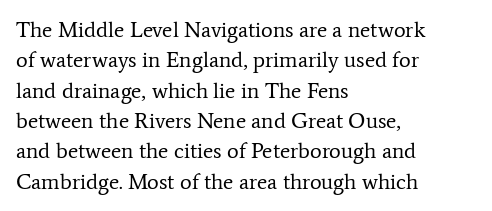
Q: Is the text bold? A: No.
Q: Is the text italic (slanted)? A: No, it is upright.
Q: Is the text underlined? A: No.
Q: How is the paragraph aligned? A: Left-aligned.
Q: Is the spacing between letters normal or unusually wide? A: Normal.
Q: Is the spacing between lines tight, normal or loose? A: Normal.
